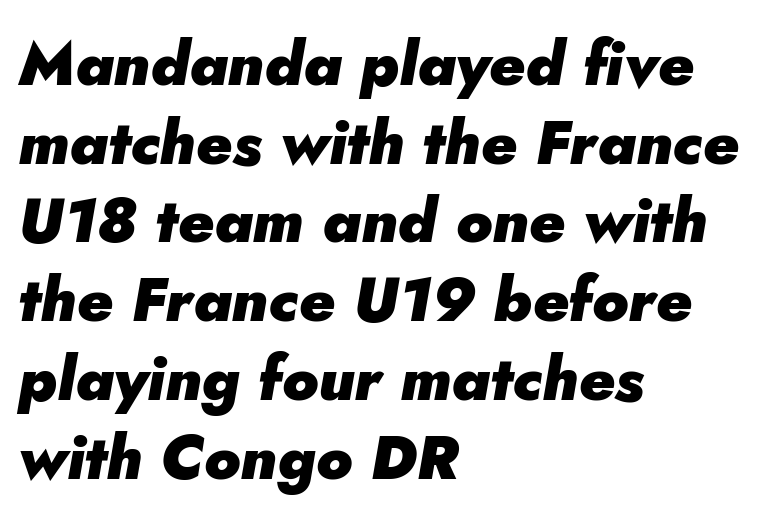
{"italic": "yes", "lean": "right", "slant_degrees": 5, "bold": "yes", "weight": "heavy", "width": "normal", "stroke_contrast": "low", "x_height": "small", "monospaced": "no", "underline": "no", "align": "left", "line_spacing": "normal", "line_spacing_ratio": 1.27, "letter_spacing": "normal", "letter_spacing_em": 0.0, "glyph_px": 62}
